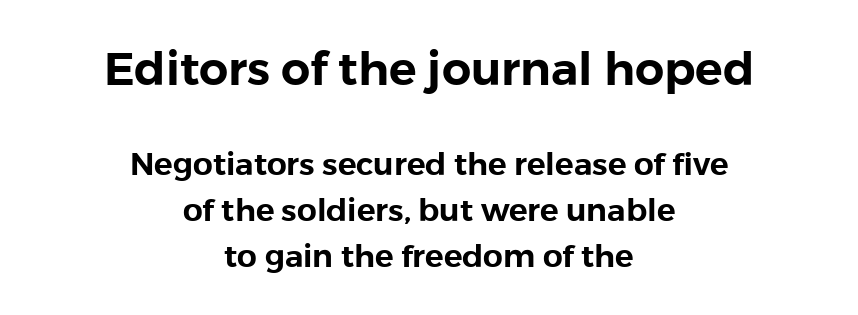
Q: Is the text italic (slanted)? A: No, it is upright.
Q: Is the typeface a serif or a sans-serif typeface? A: Sans-serif.
Q: Is the text underlined? A: No.
Q: How is the paragraph aligned? A: Centered.
Q: Is the spacing between letters normal or unusually wide? A: Normal.
Q: Is the spacing between lines tight, normal or loose? A: Normal.
Q: Which block of text is set in a larger size, the first (top) or the second (bottom)? A: The first (top) one.
Q: Width (condensed, normal, or wide)? A: Normal.
Q: Stroke contrast? A: Low.
Q: x-height? A: Medium.
Q: Monospaced? A: No.
